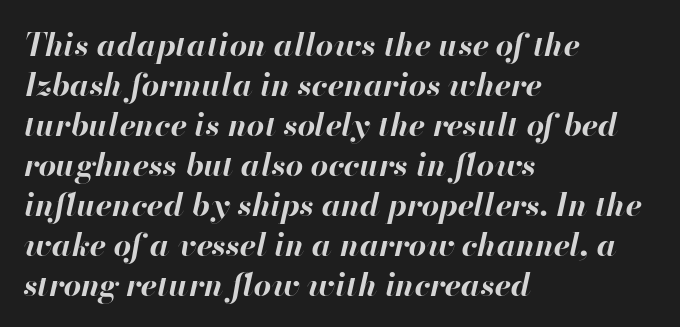
The image shows 31 px bold type, italic (leaning right); set left-aligned, normal line spacing (1.29x), normal letter spacing, not underlined; high stroke contrast and a small x-height.
